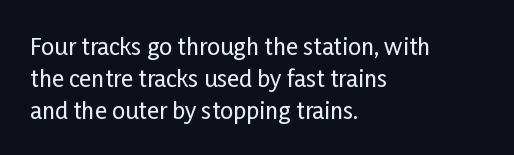
The image shows 23 px text type, upright; set left-aligned, normal line spacing (1.39x), normal letter spacing, not underlined.
